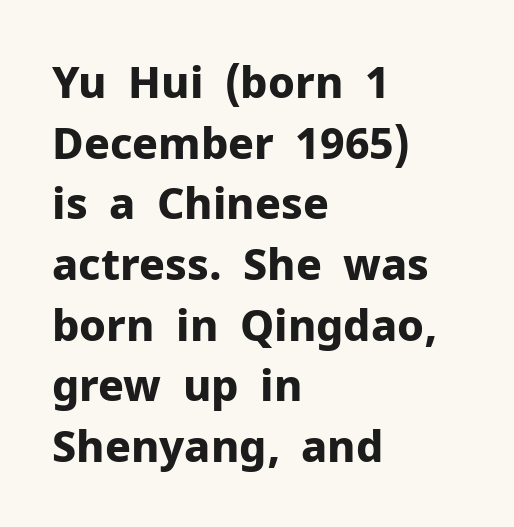
The image shows 43 px bold sans-serif type, upright; set left-aligned, normal line spacing (1.41x), normal letter spacing, not underlined; low stroke contrast and a medium x-height.
